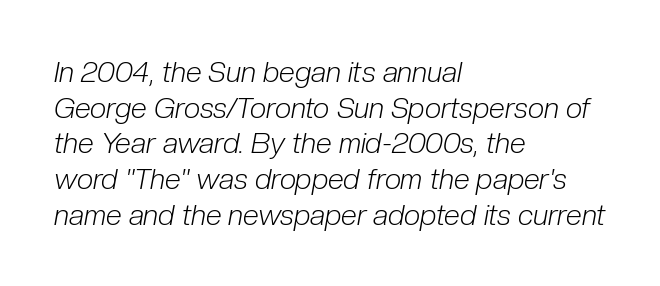
{"italic": "yes", "lean": "right", "slant_degrees": 10, "bold": "no", "weight": "light", "width": "condensed", "stroke_contrast": "low", "x_height": "medium", "monospaced": "no", "underline": "no", "align": "left", "line_spacing_ratio": 1.23, "letter_spacing": "normal", "letter_spacing_em": 0.0, "glyph_px": 29}
